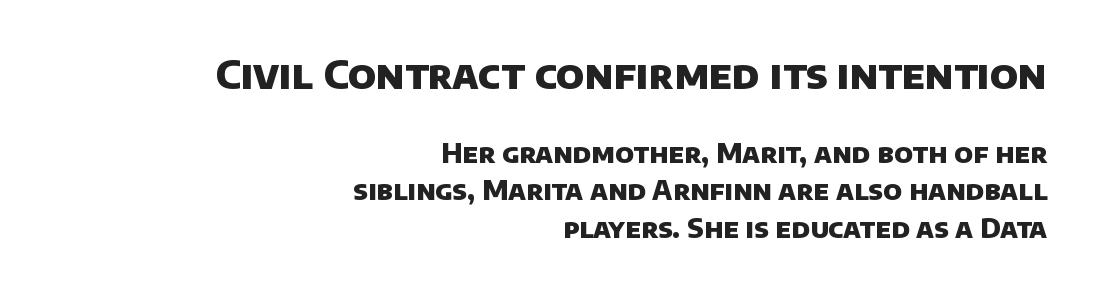
{"serif": "no", "bold": "yes", "weight": "heavy", "width": "normal", "stroke_contrast": "low", "x_height": "large", "monospaced": "no", "underline": "no", "align": "right", "line_spacing": "normal", "line_spacing_ratio": 1.39, "letter_spacing": "normal", "letter_spacing_em": 0.0, "larger_block": "first", "size_ratio": 1.48, "glyph_px": 40}
